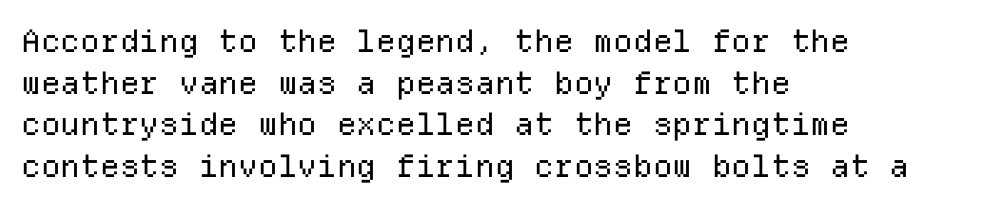
The image shows 31 px regular-weight sans-serif type, upright, monospaced; set left-aligned, normal line spacing (1.34x), normal letter spacing, not underlined; low stroke contrast and a medium x-height.
